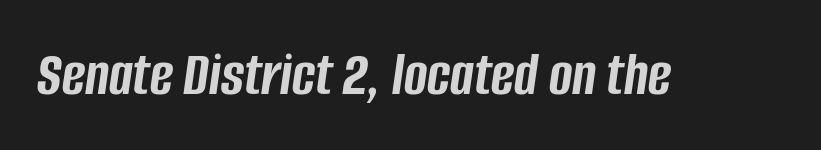
Caption: standard tracking, unaltered. Underlining? Definitely not there. Proportional: the letters do not fall into vertical columns. There's an unmistakable incline to the writing here.
